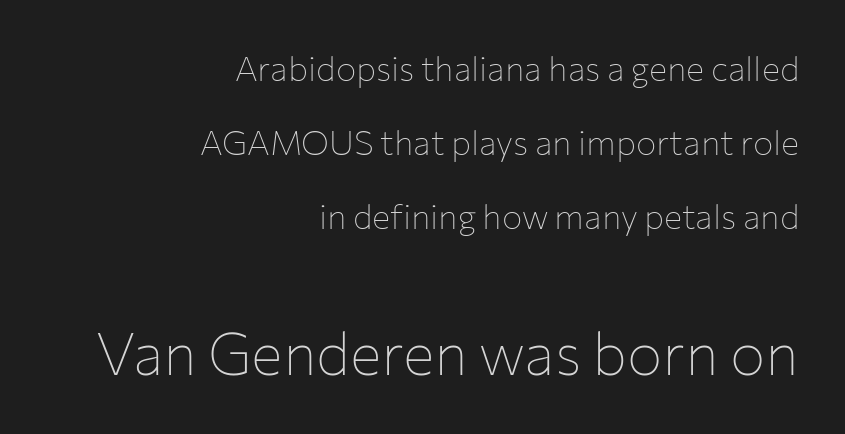
The image shows 59 px thin sans-serif type, upright; set right-aligned, loose line spacing (2.17x), normal letter spacing, not underlined; the second (bottom) block is 1.74x larger; low stroke contrast and a medium x-height.
